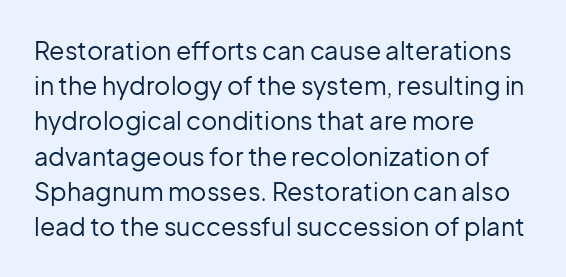
The image shows 25 px text type, upright; set left-aligned, normal line spacing (1.41x), normal letter spacing, not underlined.
